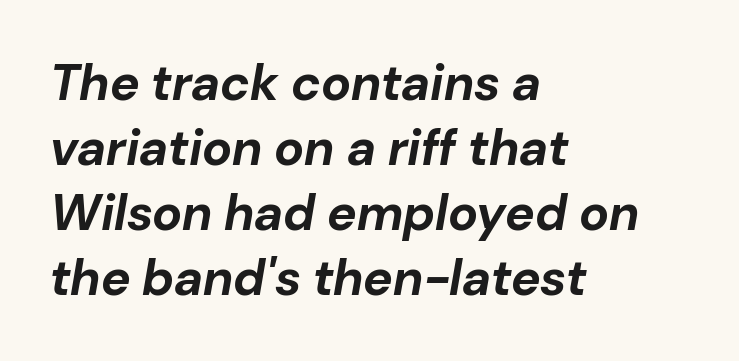
{"italic": "yes", "lean": "right", "slant_degrees": 10, "bold": "yes", "weight": "bold", "width": "normal", "stroke_contrast": "low", "x_height": "medium", "monospaced": "no", "underline": "no", "align": "left", "line_spacing": "normal", "line_spacing_ratio": 1.3, "letter_spacing": "normal", "letter_spacing_em": 0.0, "glyph_px": 50}
